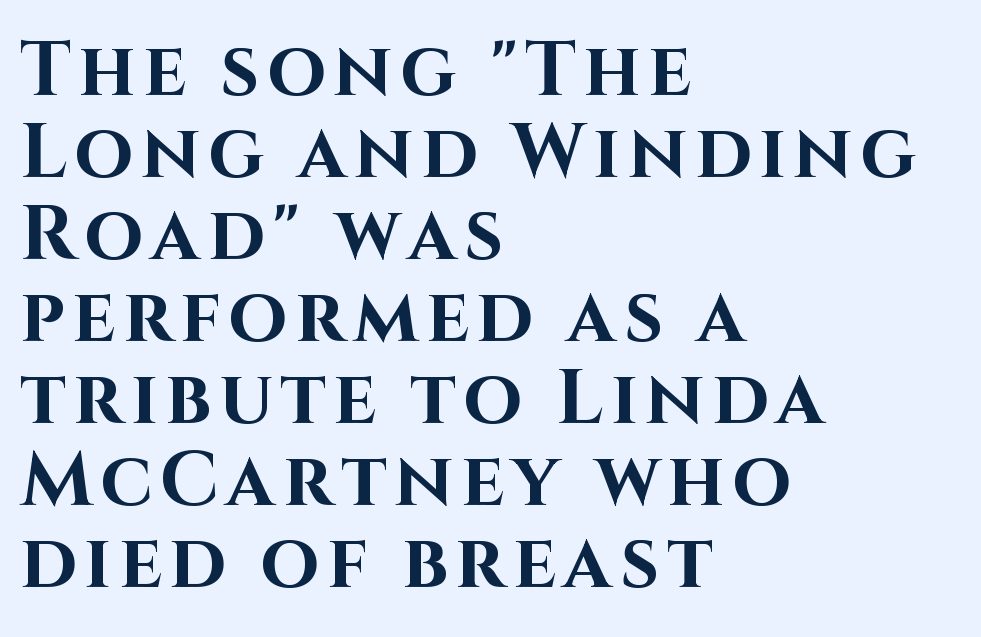
{"serif": "no", "italic": "no", "bold": "yes", "weight": "bold", "width": "normal", "stroke_contrast": "high", "x_height": "large", "monospaced": "no", "underline": "no", "align": "left", "line_spacing": "tight", "line_spacing_ratio": 1.08, "glyph_px": 76}
